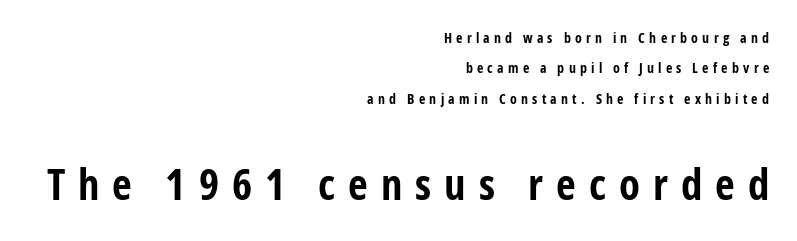
{"serif": "no", "italic": "no", "bold": "yes", "weight": "bold", "width": "condensed", "stroke_contrast": "low", "x_height": "medium", "monospaced": "no", "underline": "no", "align": "right", "line_spacing": "loose", "line_spacing_ratio": 2.17, "letter_spacing": "wide", "letter_spacing_em": 0.3, "larger_block": "second", "size_ratio": 3.07, "glyph_px": 43}
